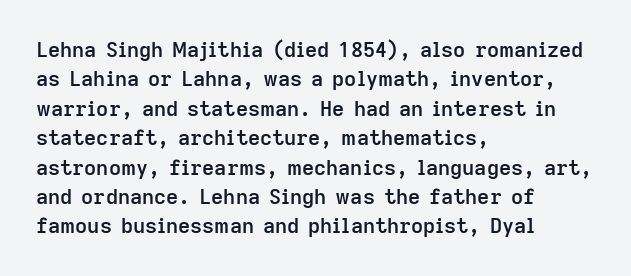
The space between consecutive lines is moderate. Its strokes are somewhat broadened, the hallmark of semibold type. Tracking value appears to be zero — textbook default spacing. These lines are set flush left with a ragged right edge. Underlining? Definitely not there. If you drew a line through each stem, it would be perfectly vertical.
